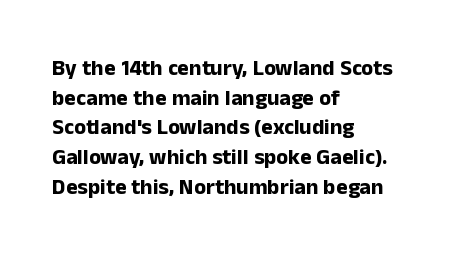
Caption: standard tracking, unaltered. Bold? Absolutely — the strokes are thick and heavy. Where is the straight margin? On the left. The line-height multiplier appears to be the usual default. Underlining? Definitely not there. Upright lettering throughout.
